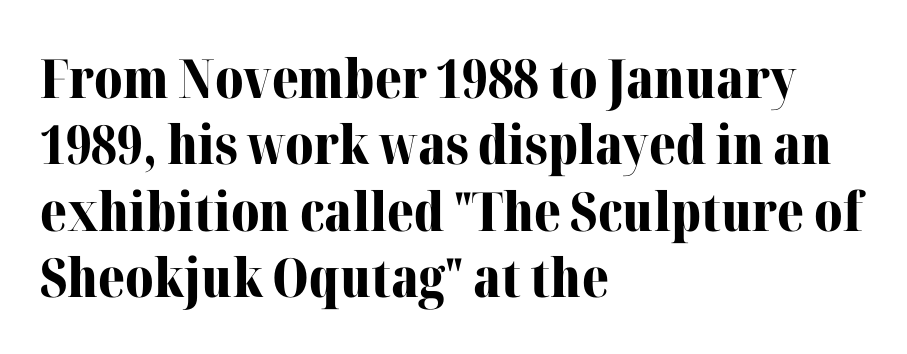
Q: Is the text bold? A: Yes.
Q: Is the text italic (slanted)? A: No, it is upright.
Q: Is the typeface a serif or a sans-serif typeface? A: Serif.
Q: Is the text underlined? A: No.
Q: How is the paragraph aligned? A: Left-aligned.
Q: Is the spacing between letters normal or unusually wide? A: Normal.
Q: Width (condensed, normal, or wide)? A: Normal.
Q: Stroke contrast? A: Medium.
Q: x-height? A: Medium.
Q: Monospaced? A: No.
